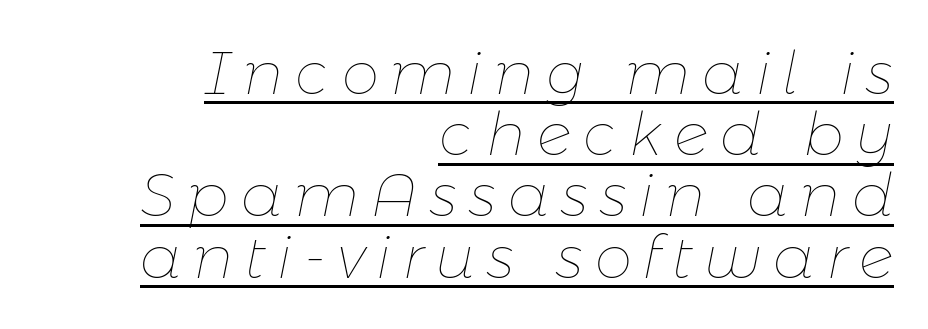
{"italic": "yes", "lean": "right", "slant_degrees": 11, "bold": "no", "weight": "thin", "width": "normal", "stroke_contrast": "low", "x_height": "medium", "monospaced": "no", "underline": "yes", "align": "right", "line_spacing": "tight", "line_spacing_ratio": 1.02, "letter_spacing": "wide", "letter_spacing_em": 0.2, "glyph_px": 60}
